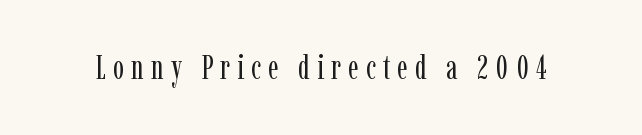
Q: Is the text bold? A: No.
Q: Is the text italic (slanted)? A: No, it is upright.
Q: Is the typeface a serif or a sans-serif typeface? A: Serif.
Q: Is the text underlined? A: No.
Q: Is the spacing between letters normal or unusually wide? A: Unusually wide.
Q: Width (condensed, normal, or wide)? A: Condensed.
Q: Stroke contrast? A: Low.
Q: x-height? A: Medium.
Q: Monospaced? A: No.
